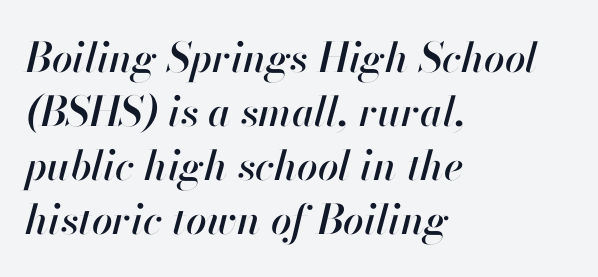
Italic? Definitely — the glyphs are oblique. Default kerning and tracking; the words read as compact shapes. The block of text has a typical density, with ordinary space between rows. Each letter keeps its own natural width here, so spacing adapts to shape.
